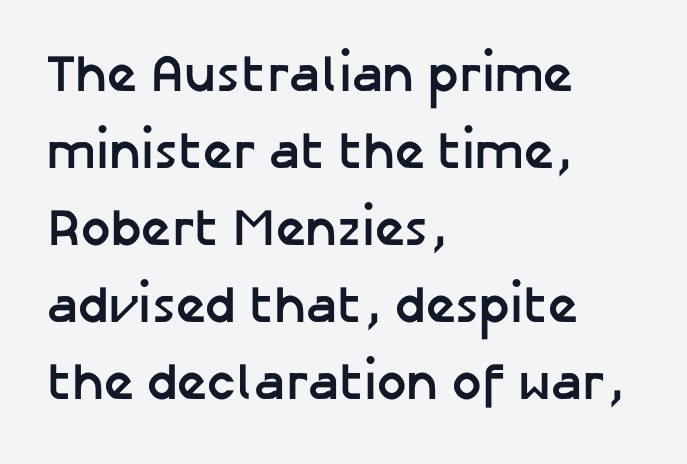
The image shows 52 px semibold sans-serif type, upright; set left-aligned, normal line spacing (1.48x), normal letter spacing, not underlined; low stroke contrast and a medium x-height.
